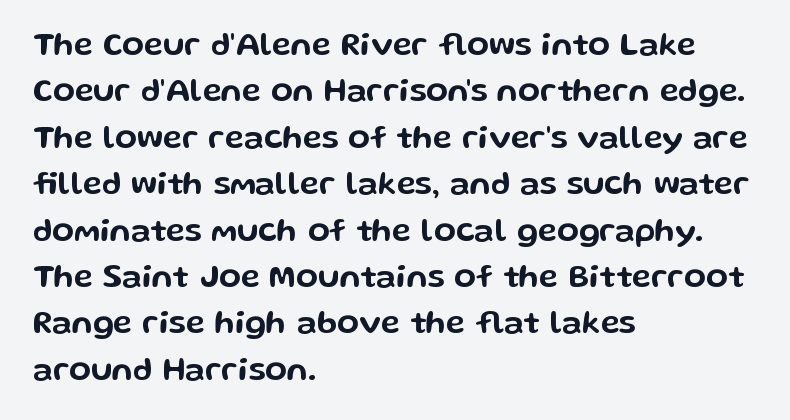
{"serif": "no", "italic": "no", "width": "wide", "stroke_contrast": "low", "x_height": "medium", "monospaced": "no", "underline": "no", "align": "left", "line_spacing": "normal", "line_spacing_ratio": 1.45, "letter_spacing": "normal", "letter_spacing_em": 0.0, "glyph_px": 32}
